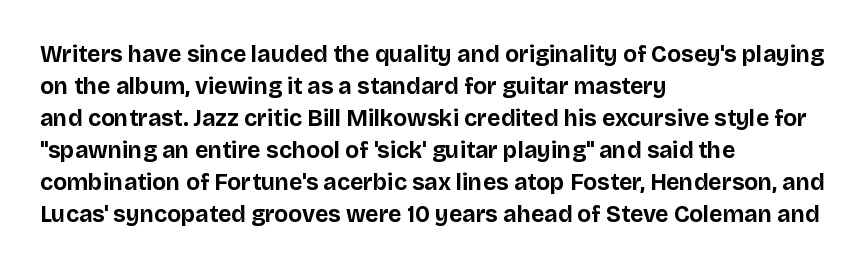
Compared with typical paragraphs, the rows here are spaced about the same. In terms of posture, this sample is upright. You'd pick this weight for a headline — it's a proper bold. Typeset ragged right — the left edge is the straight one.
